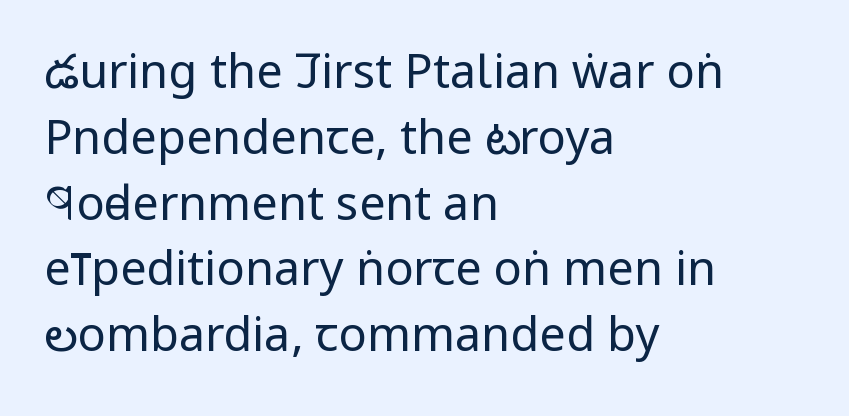
Layout note: lines flush left. How are the letters spaced? Ordinarily, with no added tracking. What kind of face is this? One without serifs — a sans. Nope, not italic — everything's standing straight. Is this a fixed-width face? No — the glyphs have proportional, varying widths. Anything drawn beneath the words? Only blank space.
